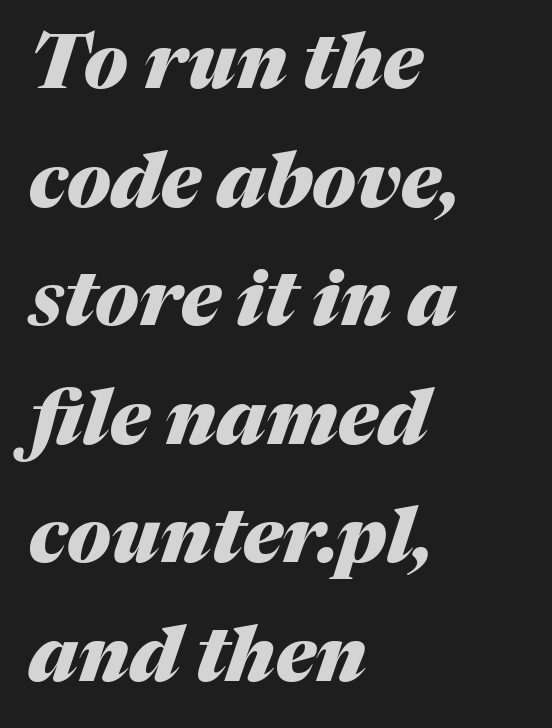
{"italic": "yes", "lean": "right", "slant_degrees": 17, "bold": "yes", "weight": "heavy", "width": "normal", "stroke_contrast": "medium", "x_height": "medium", "monospaced": "no", "underline": "no", "align": "left", "line_spacing": "normal", "line_spacing_ratio": 1.56, "letter_spacing": "normal", "letter_spacing_em": 0.0, "glyph_px": 76}
